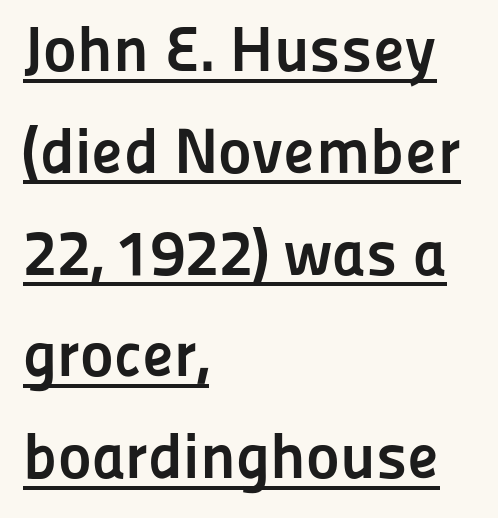
Q: Is the text bold? A: Yes.
Q: Is the text italic (slanted)? A: No, it is upright.
Q: Is the typeface a serif or a sans-serif typeface? A: Sans-serif.
Q: Is the text underlined? A: Yes.
Q: How is the paragraph aligned? A: Left-aligned.
Q: Is the spacing between letters normal or unusually wide? A: Normal.
Q: Is the spacing between lines tight, normal or loose? A: Normal.
Q: Width (condensed, normal, or wide)? A: Normal.
Q: Stroke contrast? A: Low.
Q: x-height? A: Medium.
Q: Monospaced? A: No.
